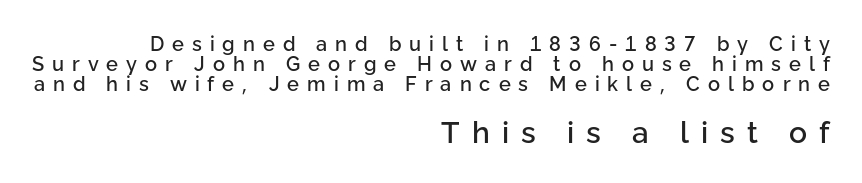
{"serif": "no", "italic": "no", "width": "normal", "stroke_contrast": "low", "x_height": "medium", "monospaced": "no", "underline": "no", "align": "right", "line_spacing": "tight", "line_spacing_ratio": 0.99, "letter_spacing": "wide", "letter_spacing_em": 0.4, "larger_block": "second", "size_ratio": 1.5, "glyph_px": 30}
